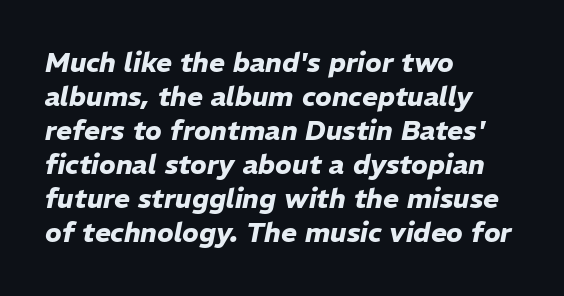
The image shows 27 px bold type, italic (leaning right); set left-aligned, normal line spacing (1.26x), normal letter spacing, not underlined.
